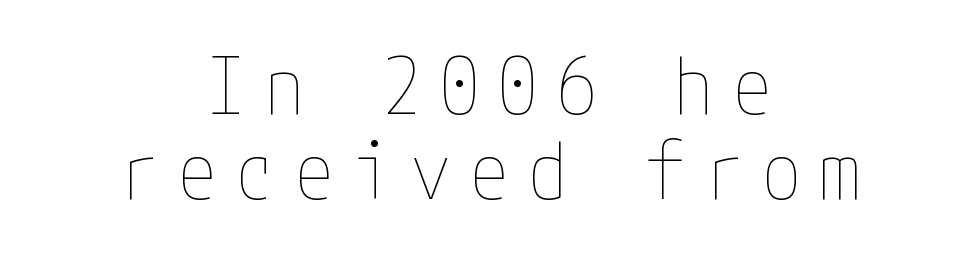
Q: Is the text bold? A: No.
Q: Is the text italic (slanted)? A: No, it is upright.
Q: Is the text underlined? A: No.
Q: How is the paragraph aligned? A: Centered.
Q: Is the spacing between letters normal or unusually wide? A: Unusually wide.
Q: Is the spacing between lines tight, normal or loose? A: Tight.
Q: Width (condensed, normal, or wide)? A: Condensed.
Q: Stroke contrast? A: Low.
Q: x-height? A: Medium.
